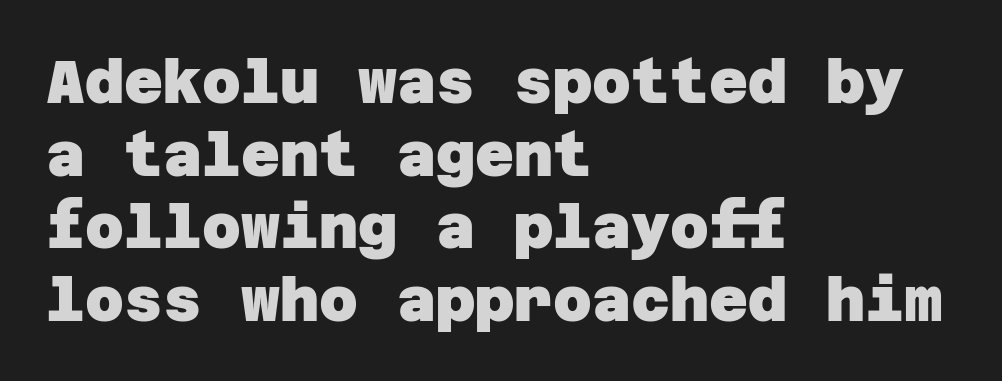
The glyphs have the mass of a bold cut. A typesetter would call this zero additional tracking. The words here are not underlined. This is sans-serif lettering, the kind often seen on screens and signage.
